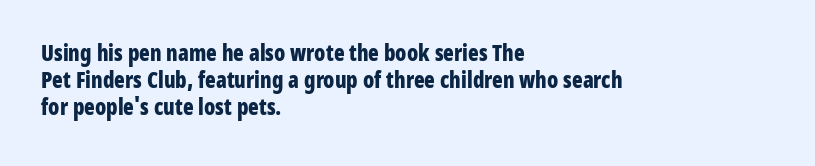
The setting favours the left margin, as ordinary paragraphs usually do. The strip under each line holds only bare page. Every letter is thick-stroked: bold, no question. In terms of posture, this sample is upright. Is the letter spacing exaggerated? No — it looks like the ordinary default.
